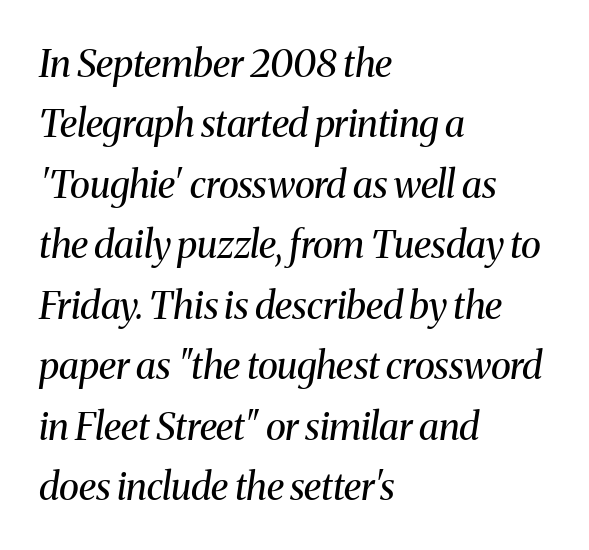
{"serif": "yes", "italic": "yes", "lean": "right", "slant_degrees": 8, "bold": "no", "weight": "regular", "width": "normal", "stroke_contrast": "medium", "x_height": "medium", "monospaced": "no", "underline": "no", "align": "left", "line_spacing": "normal", "line_spacing_ratio": 1.59, "letter_spacing": "normal", "letter_spacing_em": 0.0, "glyph_px": 38}
